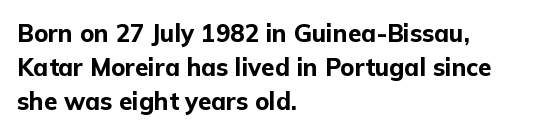
The image shows 24 px bold type, upright; set left-aligned, normal line spacing (1.41x), normal letter spacing, not underlined.
